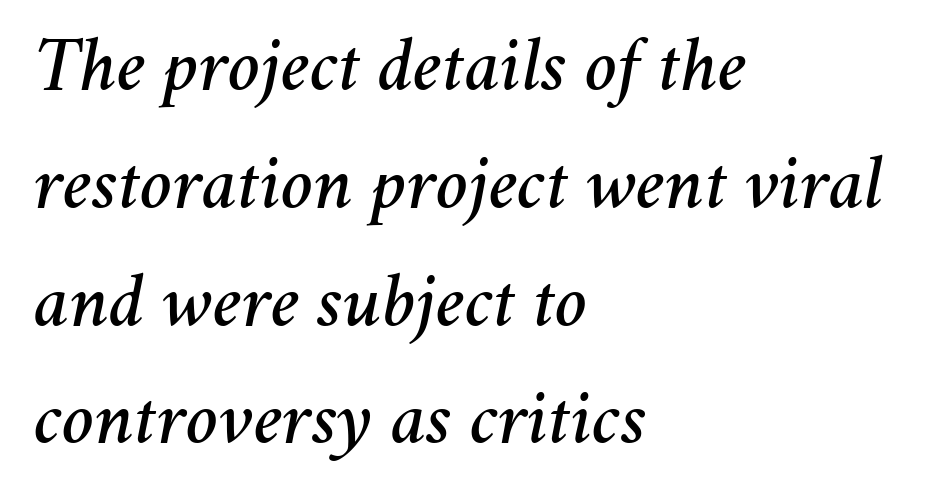
The image shows 77 px text type, italic (leaning right); set left-aligned, normal line spacing (1.53x), normal letter spacing, not underlined; medium stroke contrast and a medium x-height.
